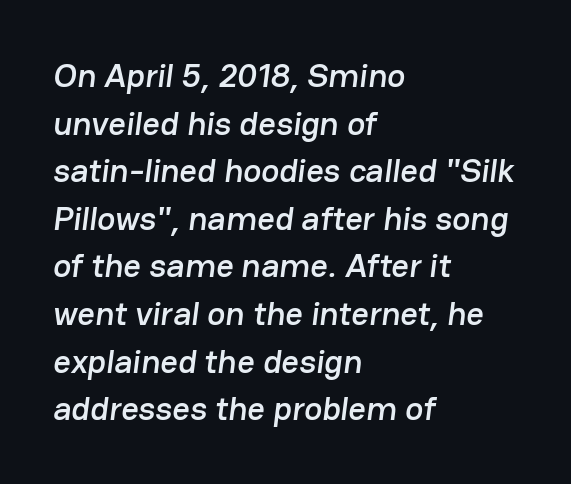
Reading down the column, the eye jumps a familiar distance to each next line. This sample is left-justified, so line endings fall wherever the words run out. The type family on display is of the sans-serif kind. Unmarked baselines from the first word to the last.
